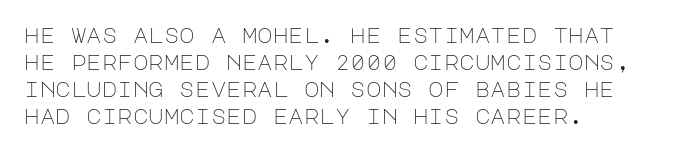
Q: Is the text bold? A: No.
Q: Is the text italic (slanted)? A: No, it is upright.
Q: Is the text underlined? A: No.
Q: How is the paragraph aligned? A: Left-aligned.
Q: Is the spacing between letters normal or unusually wide? A: Normal.
Q: Is the spacing between lines tight, normal or loose? A: Normal.
